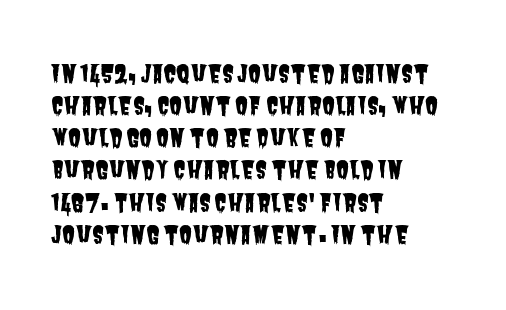
The specimen omits any rule beneath the text block's lines. The setting favours the left margin, as ordinary paragraphs usually do. Vertically, the passage feels balanced, rows spaced as you'd expect. The letterforms sit shoulder to shoulder at normal distance.
